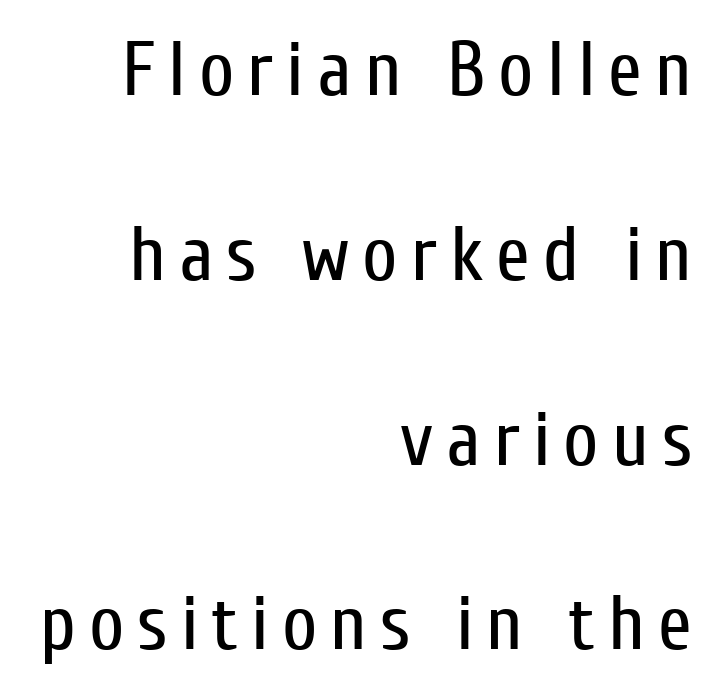
Q: Is the text bold? A: No.
Q: Is the text italic (slanted)? A: No, it is upright.
Q: Is the typeface a serif or a sans-serif typeface? A: Sans-serif.
Q: Is the text underlined? A: No.
Q: How is the paragraph aligned? A: Right-aligned.
Q: Is the spacing between lines tight, normal or loose? A: Loose.
Q: Width (condensed, normal, or wide)? A: Condensed.
Q: Stroke contrast? A: Low.
Q: x-height? A: Medium.
Q: Monospaced? A: No.
